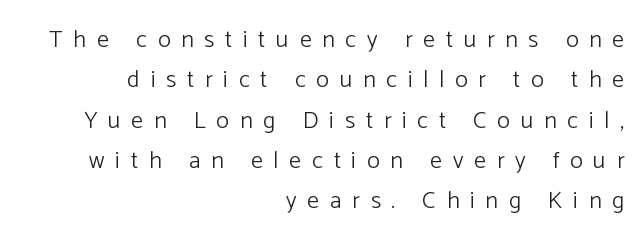
Q: Is the text bold? A: No.
Q: Is the text italic (slanted)? A: No, it is upright.
Q: Is the text underlined? A: No.
Q: How is the paragraph aligned? A: Right-aligned.
Q: Is the spacing between letters normal or unusually wide? A: Unusually wide.
Q: Is the spacing between lines tight, normal or loose? A: Normal.
